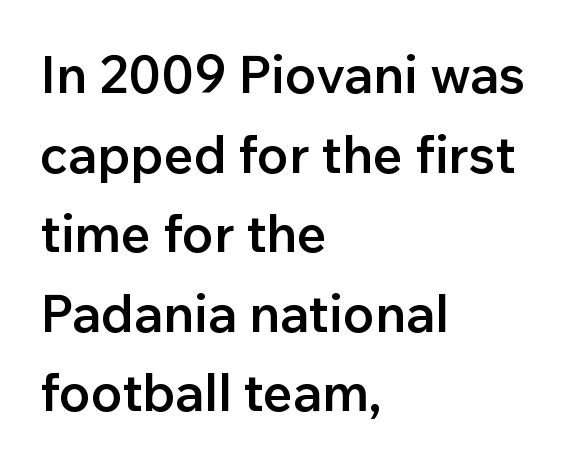
Q: Is the text bold? A: Semi-bold.
Q: Is the text italic (slanted)? A: No, it is upright.
Q: Is the typeface a serif or a sans-serif typeface? A: Sans-serif.
Q: Is the text underlined? A: No.
Q: How is the paragraph aligned? A: Left-aligned.
Q: Is the spacing between letters normal or unusually wide? A: Normal.
Q: Is the spacing between lines tight, normal or loose? A: Normal.
Q: Width (condensed, normal, or wide)? A: Normal.
Q: Stroke contrast? A: Low.
Q: x-height? A: Medium.
Q: Monospaced? A: No.
